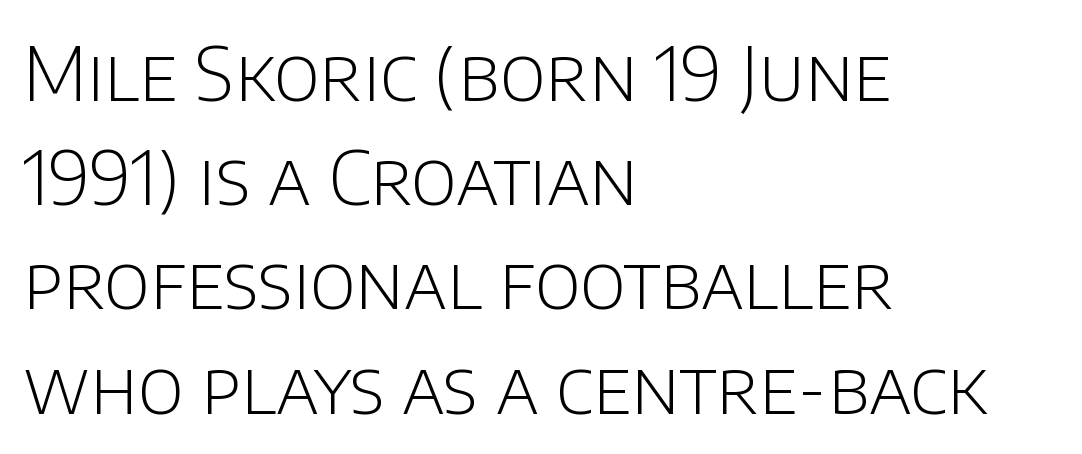
This is not heavy type; no bold has been used. Spacing between characters is what you'd get straight out of the box. Does the copy run flush right? No — it runs flush left. How would I describe the line gaps? Plain and ordinary. These lines are rendered in a variable-pitch font. The strip under each line holds only bare page.
